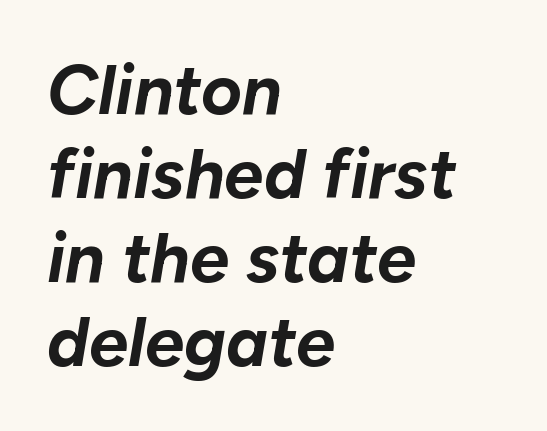
The image shows 70 px bold type, italic (leaning right); set left-aligned, line spacing 1.2x, normal letter spacing, not underlined; low stroke contrast and a medium x-height.
